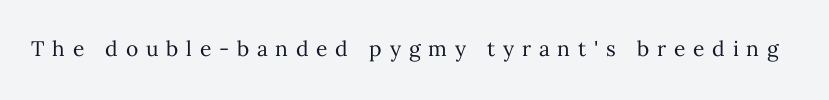
Q: Is the text bold? A: No.
Q: Is the text italic (slanted)? A: No, it is upright.
Q: Is the text underlined? A: No.
Q: Is the spacing between letters normal or unusually wide? A: Unusually wide.
